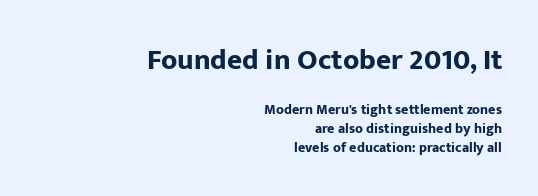
The image shows 29 px bold sans-serif type, upright; set right-aligned, normal line spacing (1.34x), normal letter spacing, not underlined; the first (top) block is 2.07x larger; low stroke contrast and a medium x-height.
